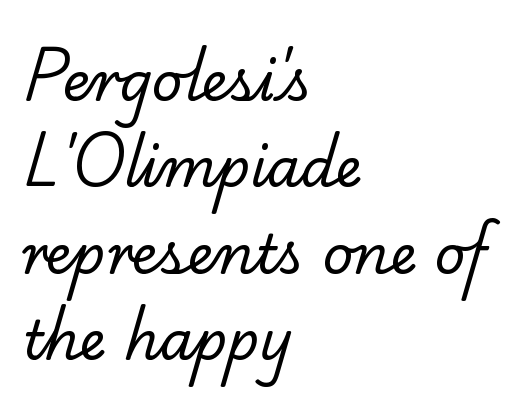
Proportional: the letters do not fall into vertical columns. Characters follow at the spacing the type designer built in. These lines stack with their left ends in a neat column. Ink coverage per letter is moderate at most.
